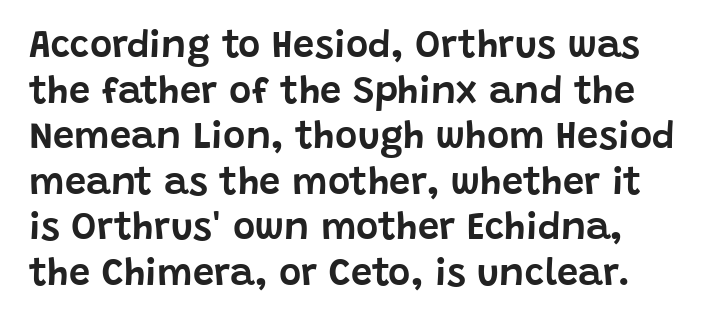
Nobody drew a line under any word here. The rendering uses natural spacing where letterforms have individual widths. The font family rendered here belongs to the sans-serif group. Honestly, the letter spacing is just normal — you wouldn't notice it. This sample uses an upright cut, with every glyph sitting square on the baseline.
